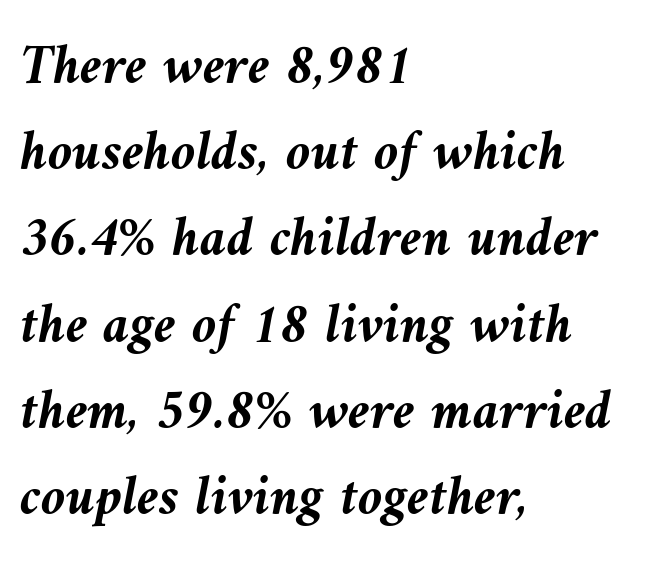
Horizontal alignment here is leftward, the default for most running prose. Whoever set this chose a conventional vertical rhythm. Lines of text with bare space underneath. A typesetter would call this proportional, since set widths differ per character. Caption: bold face, heavy strokes.
